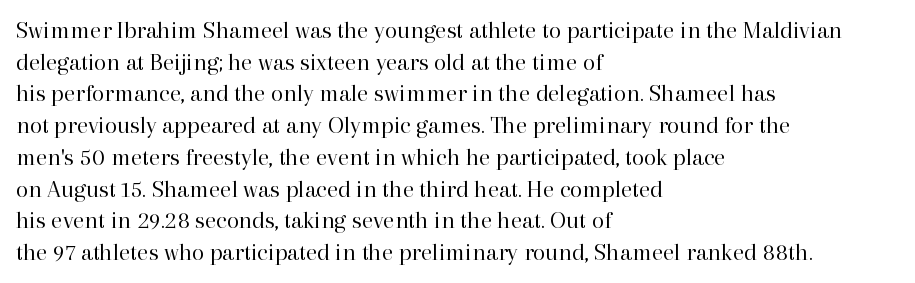
{"italic": "no", "bold": "no", "underline": "no", "align": "left", "line_spacing": "normal", "line_spacing_ratio": 1.27, "letter_spacing": "normal", "letter_spacing_em": 0.0, "glyph_px": 25}
